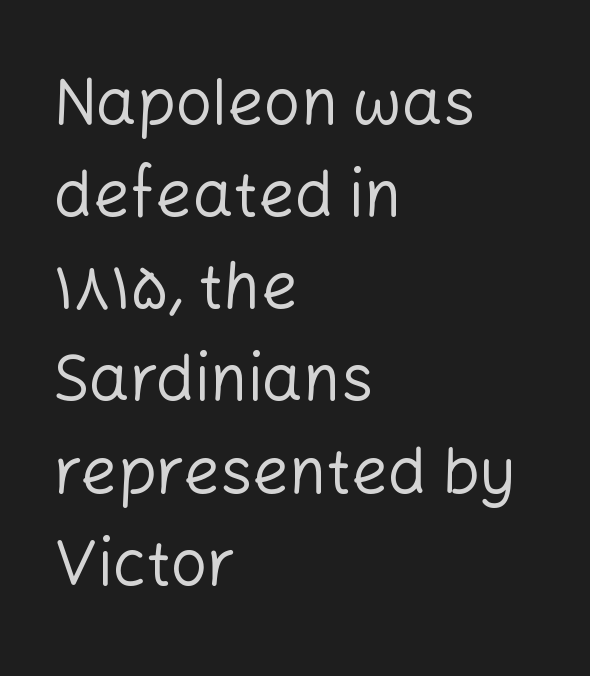
The compositor pushed each line to the left boundary. The horizontal fit of the characters is conventional and even. If you drew a line through each stem, it would be perfectly vertical. A typesetter would label this face a sans. Students, observe: this is what conventionally led text looks like.
